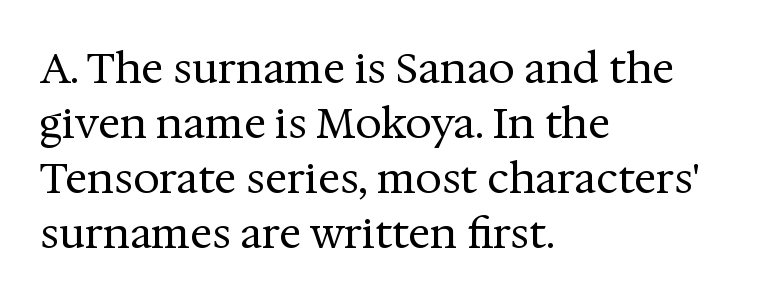
The image shows 42 px regular-weight serif type, upright; set left-aligned, normal line spacing (1.31x), normal letter spacing, not underlined; medium stroke contrast and a medium x-height.
